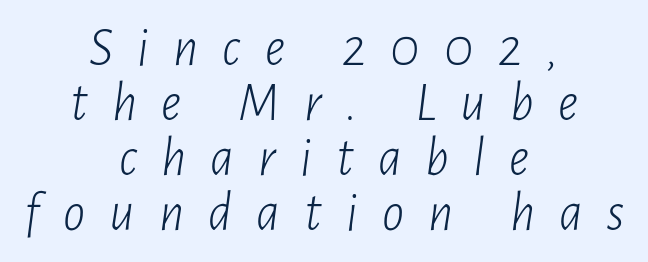
Is this a fixed-width face? No — the glyphs have proportional, varying widths. Stroke thickness stays within the range of a standard reading face or lighter. The letterforms stand isolated, each surrounded by extra space. If you folded the block vertically in half, each line would mirror itself in length. The zone under the glyphs is completely vacant. The passage shown leans; its letterforms are oblique.
